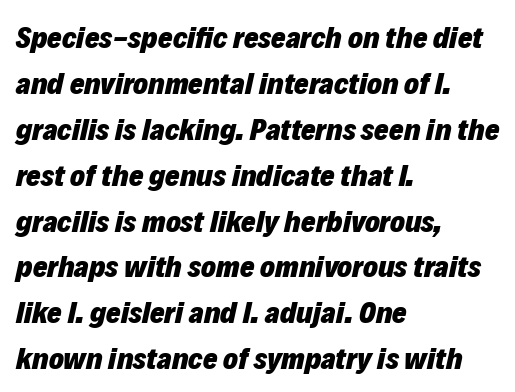
The image shows 31 px heavy type, italic (leaning right); set left-aligned, normal line spacing (1.48x), normal letter spacing, not underlined; low stroke contrast and a medium x-height.
